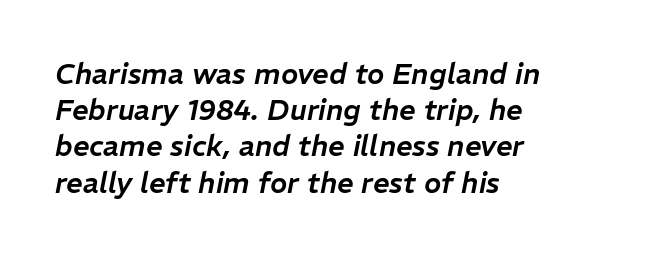
The image shows 29 px text type, italic (leaning right); set left-aligned, normal line spacing (1.25x), normal letter spacing, not underlined; low stroke contrast and a medium x-height.
